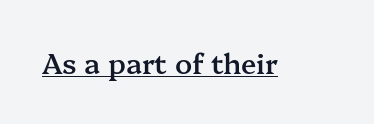
Q: Is the text bold? A: Semi-bold.
Q: Is the text italic (slanted)? A: No, it is upright.
Q: Is the typeface a serif or a sans-serif typeface? A: Serif.
Q: Is the text underlined? A: Yes.
Q: Is the spacing between letters normal or unusually wide? A: Normal.
Q: Width (condensed, normal, or wide)? A: Normal.
Q: Stroke contrast? A: Medium.
Q: x-height? A: Medium.
Q: Monospaced? A: No.
